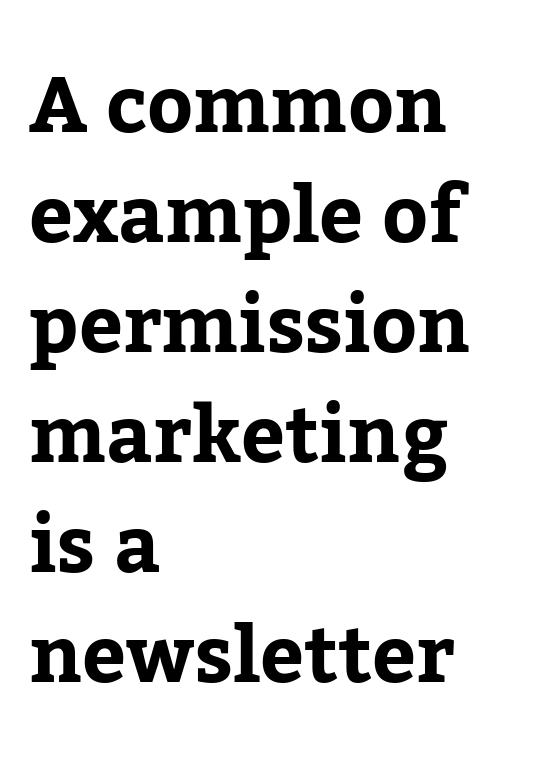
Which margin do the lines hug? The left one — the right edge is uneven. The designer went with a serif here, giving each stem small feet. You can tell it's not italic because the verticals are truly vertical. Whoever set this chose a conventional vertical rhythm. The tracking reads as untouched default to a designer's eye.
